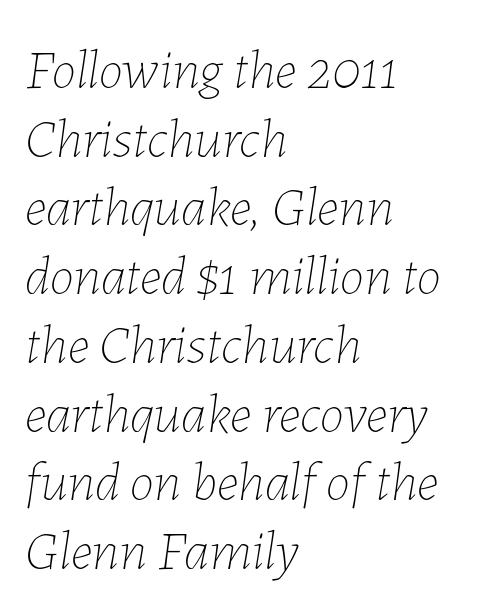
Notice how descenders clear the ascenders below comfortably — that's standard leading. Glyph-to-glyph distance matches everyday printed text. The baseline area is clear. Weight: in the light-to-regular range. Compared with ordinary roman type, these characters are visibly tilted.
